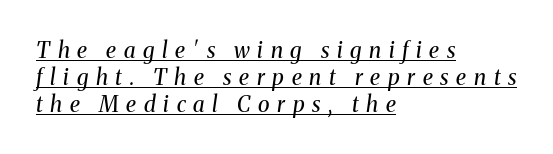
{"italic": "yes", "lean": "right", "slant_degrees": 8, "bold": "no", "underline": "yes", "align": "left", "line_spacing_ratio": 1.22, "letter_spacing": "wide", "letter_spacing_em": 0.35, "glyph_px": 22}
